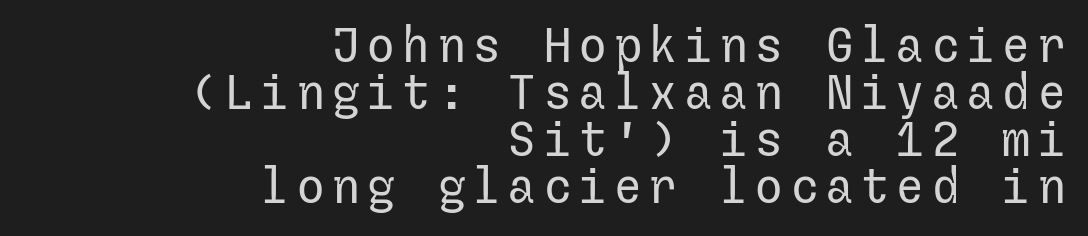
Q: Is the text bold? A: No.
Q: Is the text italic (slanted)? A: No, it is upright.
Q: Is the typeface a serif or a sans-serif typeface? A: Sans-serif.
Q: Is the text underlined? A: No.
Q: How is the paragraph aligned? A: Right-aligned.
Q: Is the spacing between lines tight, normal or loose? A: Tight.
Q: Width (condensed, normal, or wide)? A: Normal.
Q: Stroke contrast? A: Low.
Q: x-height? A: Medium.
